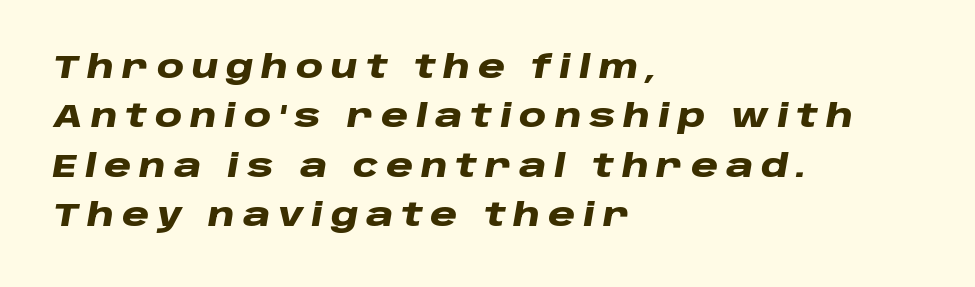
Q: Is the text bold? A: Yes.
Q: Is the text italic (slanted)? A: Yes, it leans right by about 10 degrees.
Q: Is the text underlined? A: No.
Q: How is the paragraph aligned? A: Left-aligned.
Q: Is the spacing between letters normal or unusually wide? A: Unusually wide.
Q: Is the spacing between lines tight, normal or loose? A: Normal.
Q: Width (condensed, normal, or wide)? A: Wide.
Q: Stroke contrast? A: Low.
Q: x-height? A: Large.
Q: Monospaced? A: No.
